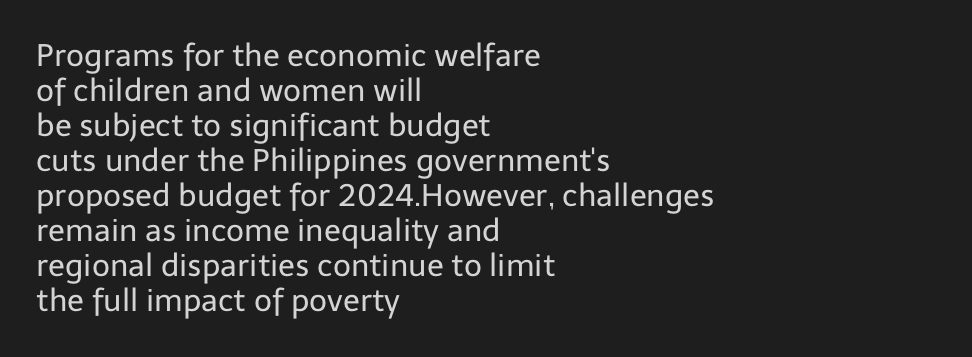
The image shows 31 px regular-weight sans-serif type, upright; set left-aligned, tight line spacing (1.13x), normal letter spacing, not underlined; low stroke contrast and a medium x-height.
